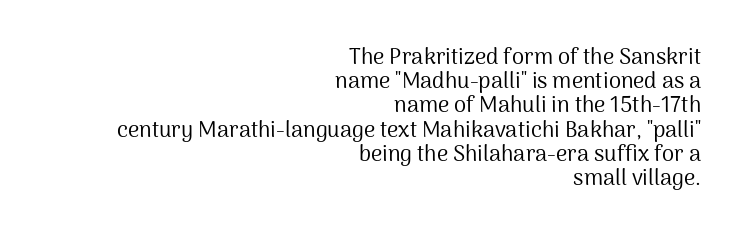
If you drew a line through each stem, it would be perfectly vertical. Horizontal alignment here is rightward, an uncommon choice for prose. Rule under the text: the space is simply empty. The lines are packed closely together with very little leading. Does extra space separate the letters? No, they use regular spacing.
